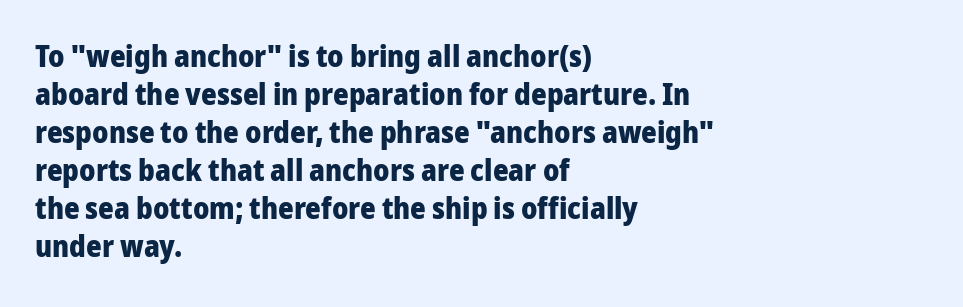
{"serif": "no", "italic": "no", "bold": "yes", "weight": "heavy", "width": "normal", "stroke_contrast": "low", "x_height": "medium", "monospaced": "no", "underline": "no", "align": "left", "line_spacing": "normal", "line_spacing_ratio": 1.27, "letter_spacing": "normal", "letter_spacing_em": 0.0, "glyph_px": 30}
